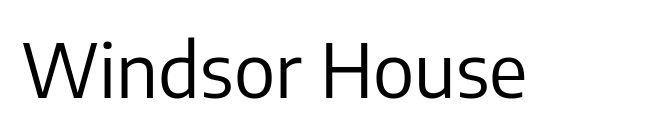
Q: Is the text bold? A: No.
Q: Is the text italic (slanted)? A: No, it is upright.
Q: Is the typeface a serif or a sans-serif typeface? A: Sans-serif.
Q: Is the text underlined? A: No.
Q: Is the spacing between letters normal or unusually wide? A: Normal.
Q: Width (condensed, normal, or wide)? A: Normal.
Q: Stroke contrast? A: Low.
Q: x-height? A: Medium.
Q: Monospaced? A: No.
